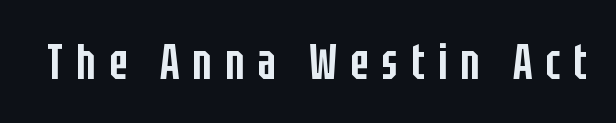
The image shows 50 px semibold, condensed sans-serif type, upright; set unusually wide letter spacing (+0.26 em), not underlined; low stroke contrast and a large x-height.
